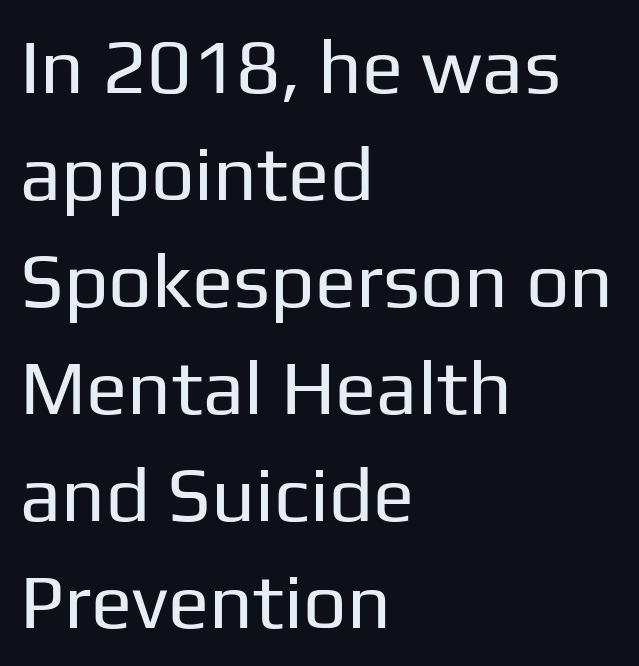
Q: Is the text bold? A: No.
Q: Is the text italic (slanted)? A: No, it is upright.
Q: Is the typeface a serif or a sans-serif typeface? A: Sans-serif.
Q: Is the text underlined? A: No.
Q: How is the paragraph aligned? A: Left-aligned.
Q: Is the spacing between letters normal or unusually wide? A: Normal.
Q: Is the spacing between lines tight, normal or loose? A: Normal.
Q: Width (condensed, normal, or wide)? A: Normal.
Q: Stroke contrast? A: Low.
Q: x-height? A: Medium.
Q: Monospaced? A: No.
